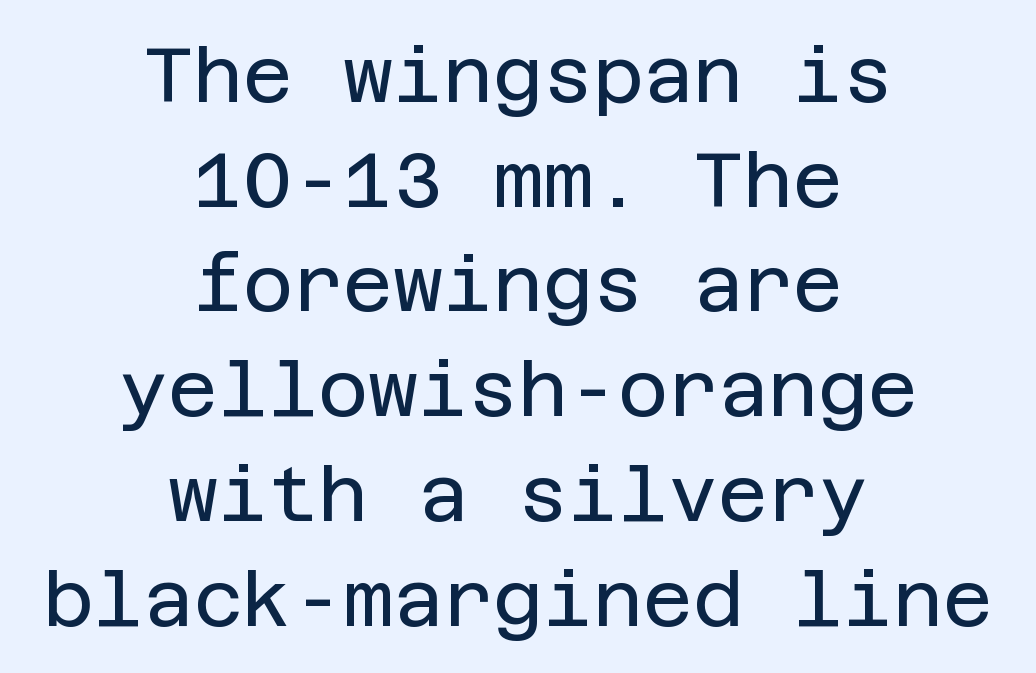
Is the letter spacing exaggerated? No — it looks like the ordinary default. Each line is balanced around a shared central axis. The passage shown is not underscored anywhere. The font's upright variant was chosen for this text. Normally led — the rows are evenly, conventionally spaced. The weight would be labelled regular, book, light, or lighter still.
